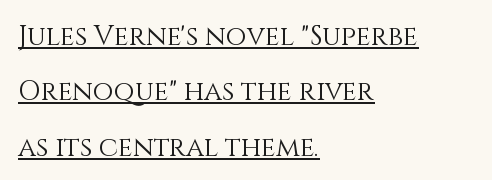
The image shows 27 px text type, upright; set left-aligned, loose line spacing (2.05x), normal letter spacing, underlined.
